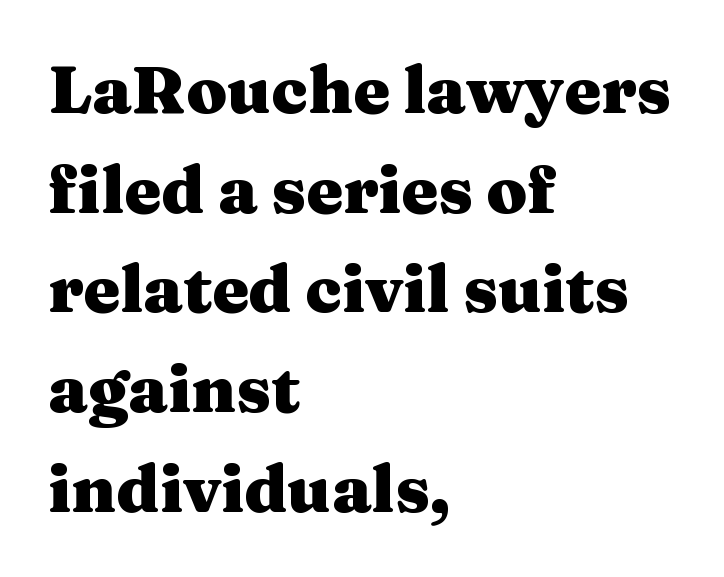
Q: Is the text bold? A: Yes.
Q: Is the text italic (slanted)? A: No, it is upright.
Q: Is the typeface a serif or a sans-serif typeface? A: Serif.
Q: Is the text underlined? A: No.
Q: How is the paragraph aligned? A: Left-aligned.
Q: Is the spacing between letters normal or unusually wide? A: Normal.
Q: Is the spacing between lines tight, normal or loose? A: Normal.
Q: Width (condensed, normal, or wide)? A: Wide.
Q: Stroke contrast? A: Medium.
Q: x-height? A: Medium.
Q: Monospaced? A: No.
